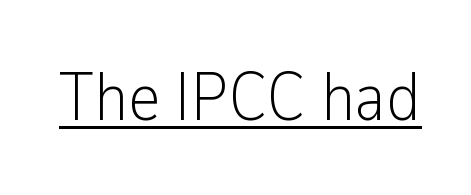
On a weight scale, this lands at 450 or below. Notice how the stems are strictly vertical — no italics here. Think of a printed novel: that variable character pitch is what you see here. Stroke terminals: plain, sans-serif. Glyph-to-glyph distance matches everyday printed text.
